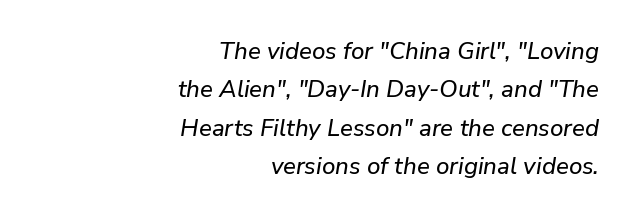
Is the type slanted? Yes — the strokes lean at a clear angle. There is no visible air inserted between adjacent glyphs. These lines stack with their right ends in a neat column. Each new line begins a customary step beneath the previous one. This rendering features lettering with no underline.
